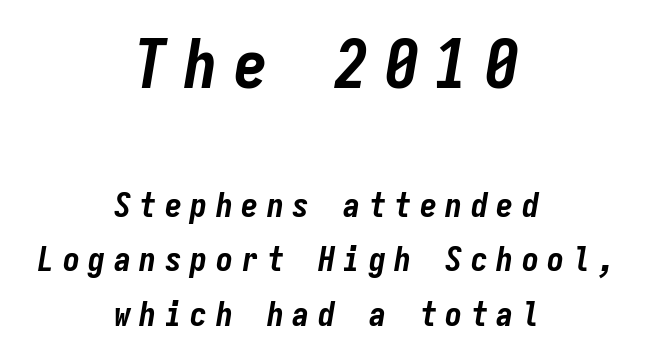
{"italic": "yes", "lean": "right", "slant_degrees": 9, "bold": "yes", "weight": "bold", "width": "condensed", "stroke_contrast": "low", "x_height": "medium", "monospaced": "yes", "underline": "no", "align": "center", "line_spacing": "normal", "line_spacing_ratio": 1.6, "letter_spacing": "wide", "letter_spacing_em": 0.25, "larger_block": "first", "size_ratio": 1.97, "glyph_px": 67}
